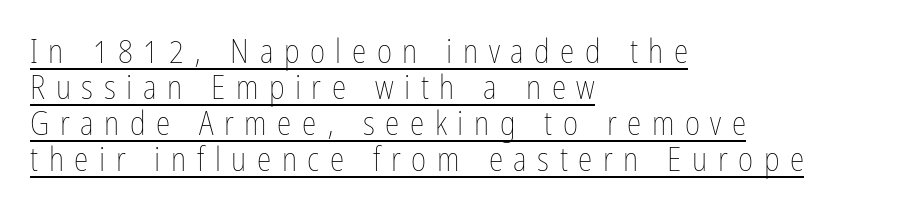
Q: Is the text bold? A: No.
Q: Is the text italic (slanted)? A: No, it is upright.
Q: Is the text underlined? A: Yes.
Q: How is the paragraph aligned? A: Left-aligned.
Q: Is the spacing between letters normal or unusually wide? A: Unusually wide.
Q: Is the spacing between lines tight, normal or loose? A: Tight.
Q: Width (condensed, normal, or wide)? A: Condensed.
Q: Stroke contrast? A: Low.
Q: x-height? A: Medium.
Q: Monospaced? A: No.
